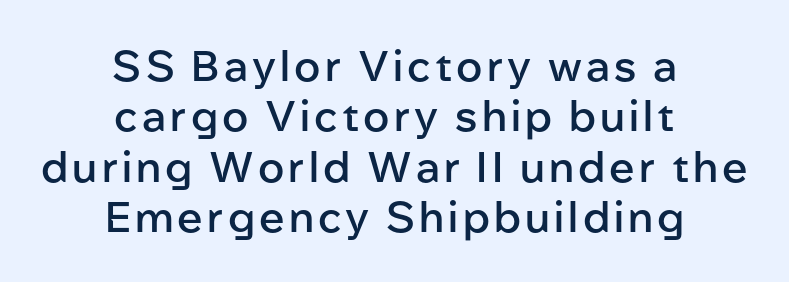
The image shows 42 px semibold sans-serif type, upright; set centered, line spacing 1.2x, not underlined; low stroke contrast and a medium x-height.
